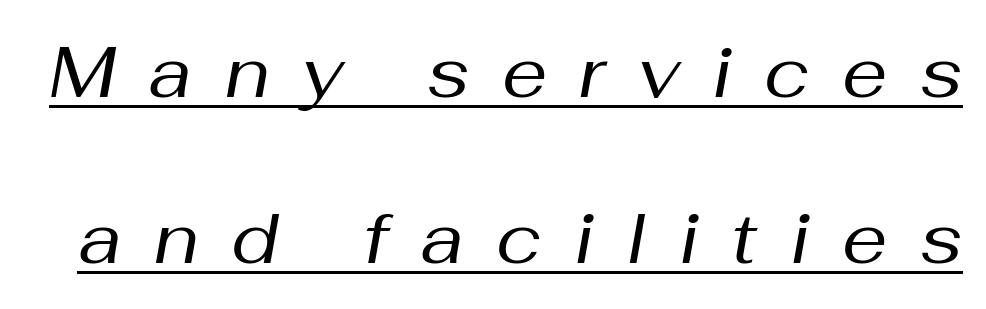
Stroke thickness stays within the range of a standard reading face or lighter. Notice the wide empty band between every row — that's loose leading. Note the varied advance widths — an 'i' is clearly narrower than an 'm'. You could only call the tracking loose — the letters float apart. This is oblique type, the kind used for emphasis or titles.
